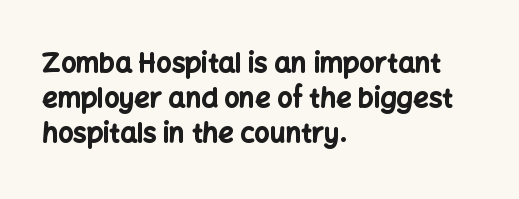
{"italic": "no", "bold": "yes", "underline": "no", "align": "left", "line_spacing": "normal", "line_spacing_ratio": 1.29, "letter_spacing": "normal", "letter_spacing_em": 0.0, "glyph_px": 27}
